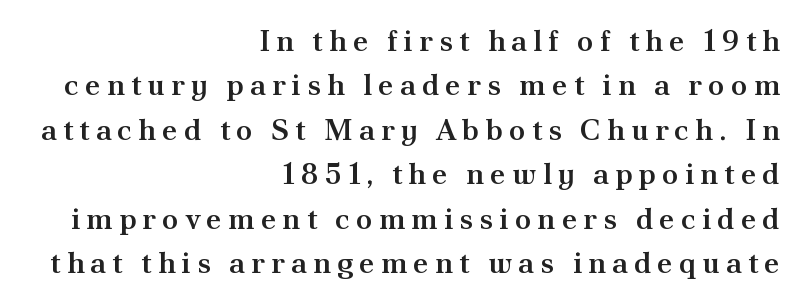
Look at the tracking — it's clearly loosened, letters drifting apart. Just letters on the line, the space beneath them empty. Nope, not italic — everything's standing straight. Typeset ragged left — the right edge is the straight one. Semibold letterforms, between regular and bold.
